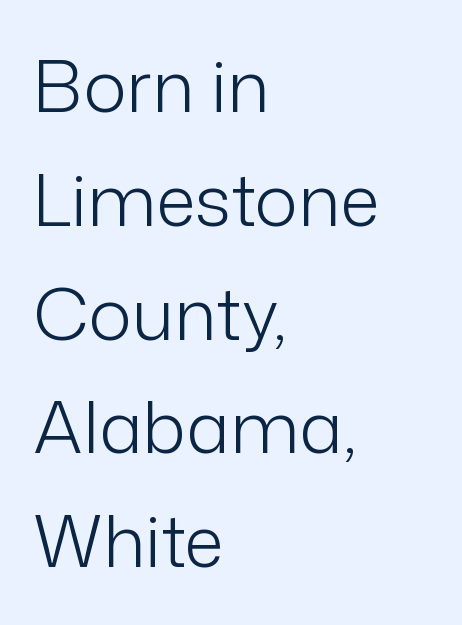
Q: Is the text bold? A: No.
Q: Is the text italic (slanted)? A: No, it is upright.
Q: Is the typeface a serif or a sans-serif typeface? A: Sans-serif.
Q: Is the text underlined? A: No.
Q: How is the paragraph aligned? A: Left-aligned.
Q: Is the spacing between letters normal or unusually wide? A: Normal.
Q: Is the spacing between lines tight, normal or loose? A: Normal.
Q: Width (condensed, normal, or wide)? A: Normal.
Q: Stroke contrast? A: Low.
Q: x-height? A: Medium.
Q: Monospaced? A: No.
